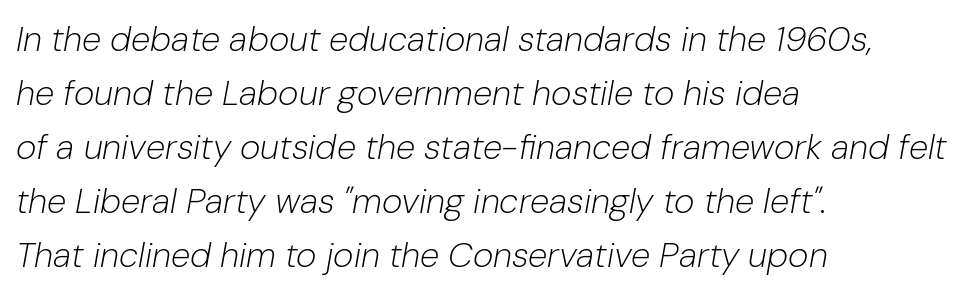
Q: Is the text bold? A: No.
Q: Is the text italic (slanted)? A: Yes, it leans right by about 10 degrees.
Q: Is the text underlined? A: No.
Q: How is the paragraph aligned? A: Left-aligned.
Q: Is the spacing between letters normal or unusually wide? A: Normal.
Q: Is the spacing between lines tight, normal or loose? A: Normal.
Q: Width (condensed, normal, or wide)? A: Normal.
Q: Stroke contrast? A: Low.
Q: x-height? A: Medium.
Q: Monospaced? A: No.
